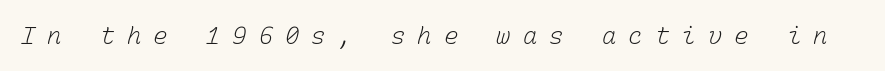
Q: Is the text bold? A: No.
Q: Is the text underlined? A: No.
Q: Is the spacing between letters normal or unusually wide? A: Unusually wide.
